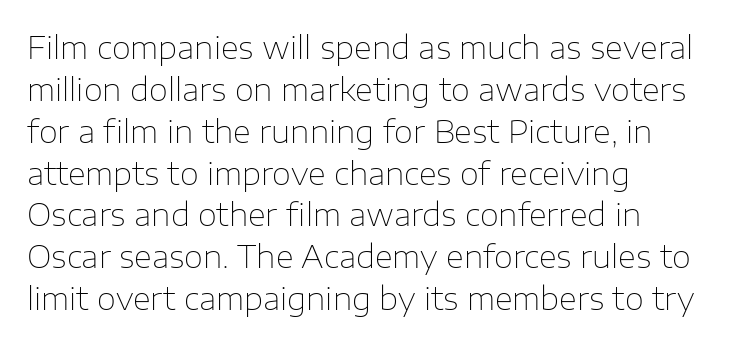
Q: Is the text bold? A: No.
Q: Is the text italic (slanted)? A: No, it is upright.
Q: Is the typeface a serif or a sans-serif typeface? A: Sans-serif.
Q: Is the text underlined? A: No.
Q: How is the paragraph aligned? A: Left-aligned.
Q: Is the spacing between letters normal or unusually wide? A: Normal.
Q: Is the spacing between lines tight, normal or loose? A: Normal.
Q: Width (condensed, normal, or wide)? A: Normal.
Q: Stroke contrast? A: Low.
Q: x-height? A: Medium.
Q: Monospaced? A: No.
